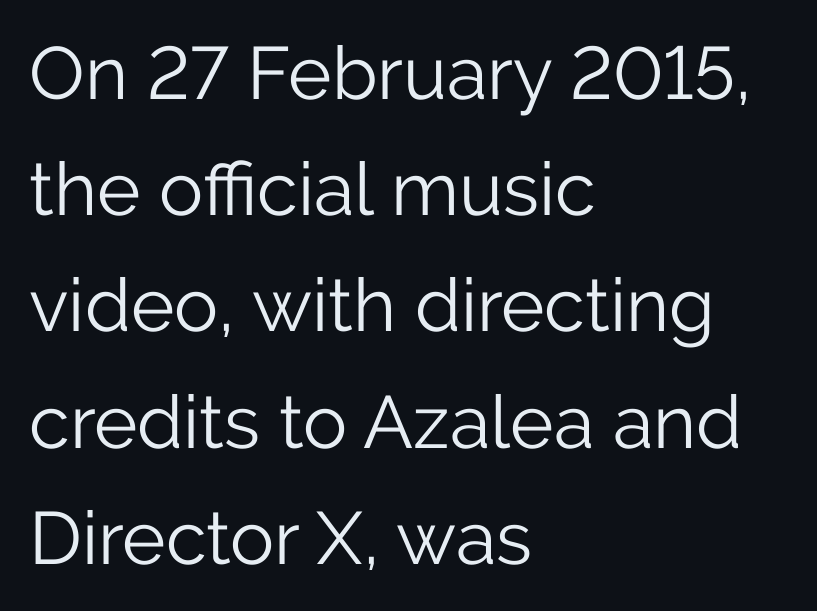
The image shows 74 px light sans-serif type, upright; set left-aligned, normal line spacing (1.57x), normal letter spacing, not underlined; low stroke contrast and a medium x-height.
